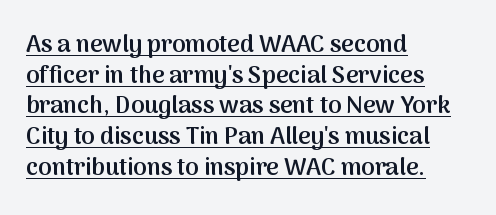
{"italic": "no", "bold": "semi", "underline": "yes", "align": "left", "line_spacing": "normal", "line_spacing_ratio": 1.28, "letter_spacing": "normal", "letter_spacing_em": 0.0, "glyph_px": 24}
